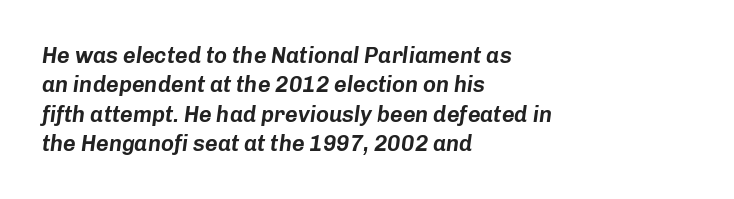
{"italic": "yes", "lean": "right", "slant_degrees": 8, "underline": "no", "align": "left", "line_spacing": "normal", "line_spacing_ratio": 1.33, "letter_spacing": "normal", "letter_spacing_em": 0.0, "glyph_px": 22}
